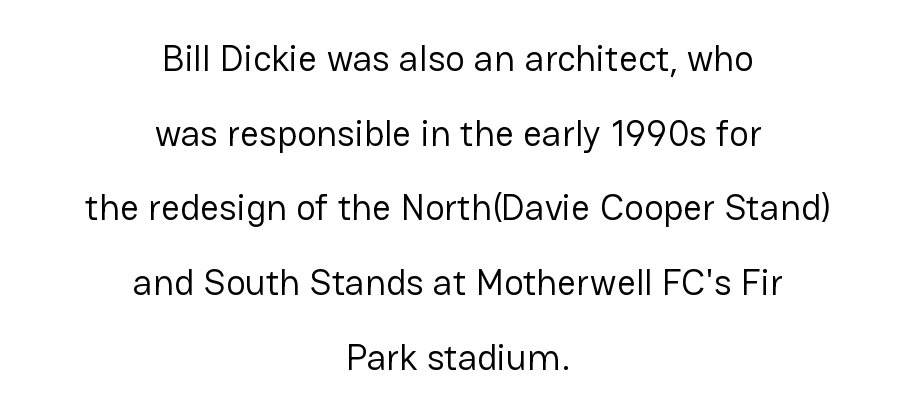
{"serif": "no", "italic": "no", "bold": "no", "weight": "regular", "width": "normal", "stroke_contrast": "low", "x_height": "medium", "monospaced": "no", "underline": "no", "align": "center", "line_spacing": "loose", "line_spacing_ratio": 2.02, "letter_spacing": "normal", "letter_spacing_em": 0.0, "glyph_px": 37}
